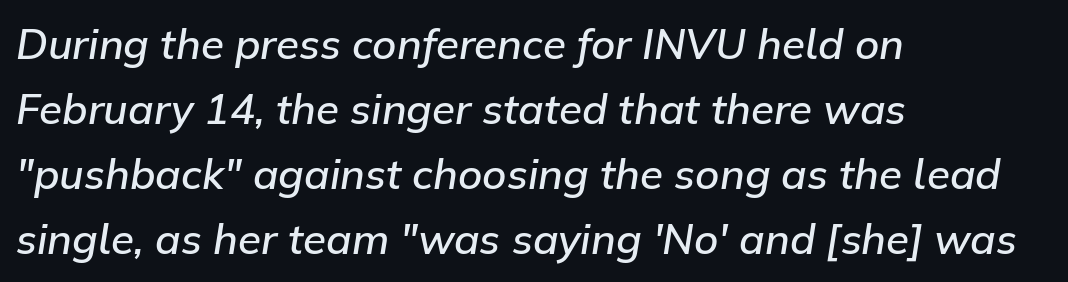
Q: Is the text bold? A: Semi-bold.
Q: Is the text italic (slanted)? A: Yes, it leans right by about 9 degrees.
Q: Is the text underlined? A: No.
Q: How is the paragraph aligned? A: Left-aligned.
Q: Is the spacing between letters normal or unusually wide? A: Normal.
Q: Is the spacing between lines tight, normal or loose? A: Normal.
Q: Width (condensed, normal, or wide)? A: Normal.
Q: Stroke contrast? A: Low.
Q: x-height? A: Medium.
Q: Monospaced? A: No.
